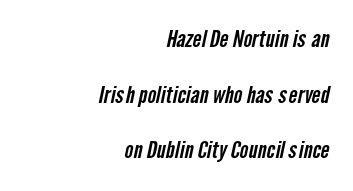
Q: Is the text underlined? A: No.
Q: How is the paragraph aligned? A: Right-aligned.
Q: Is the spacing between letters normal or unusually wide? A: Normal.
Q: Is the spacing between lines tight, normal or loose? A: Loose.
